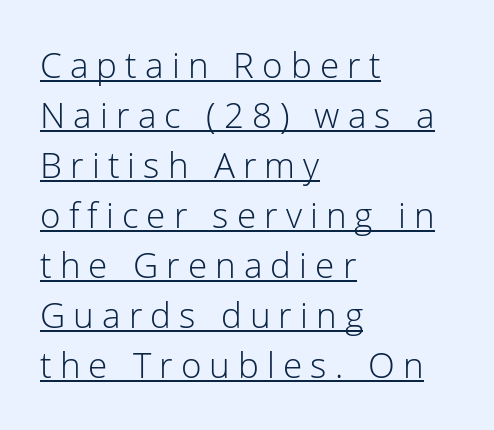
The image shows 35 px light sans-serif type, upright; set left-aligned, normal line spacing (1.43x), unusually wide letter spacing (+0.23 em), underlined; low stroke contrast and a medium x-height.
